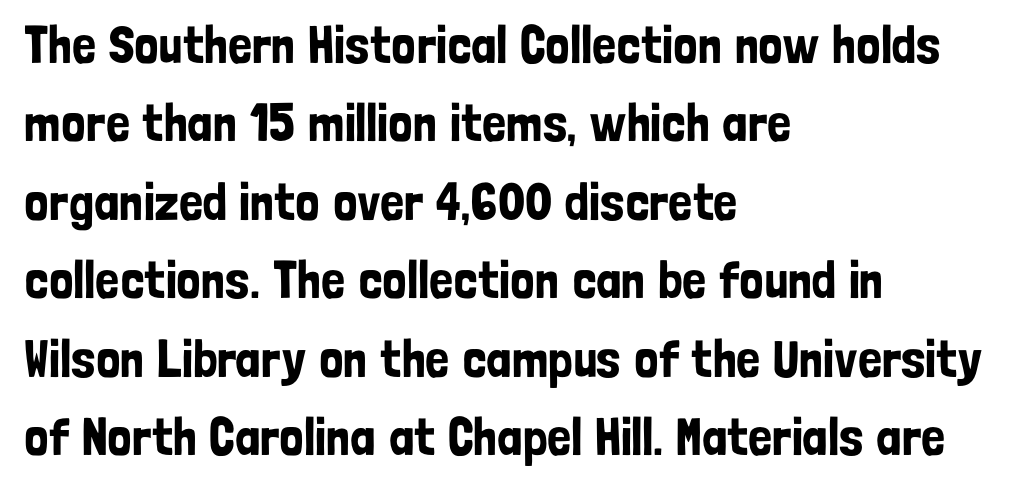
{"serif": "no", "italic": "no", "width": "condensed", "stroke_contrast": "low", "x_height": "medium", "monospaced": "no", "underline": "no", "align": "left", "line_spacing": "normal", "line_spacing_ratio": 1.48, "letter_spacing": "normal", "letter_spacing_em": 0.0, "glyph_px": 53}
